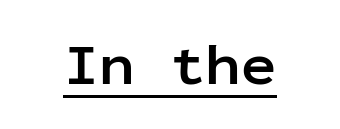
Nope, no serifs anywhere on these letters. The type is set solid horizontally, with unmodified tracking. Does the lettering tilt? It doesn't — this is upright. How heavy is the stroke? Heavy — this is a bold.
